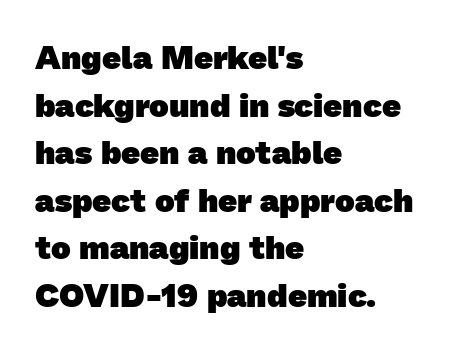
Q: Is the text bold? A: Yes.
Q: Is the typeface a serif or a sans-serif typeface? A: Sans-serif.
Q: Is the text underlined? A: No.
Q: How is the paragraph aligned? A: Left-aligned.
Q: Is the spacing between letters normal or unusually wide? A: Normal.
Q: Is the spacing between lines tight, normal or loose? A: Normal.
Q: Width (condensed, normal, or wide)? A: Normal.
Q: Stroke contrast? A: Low.
Q: x-height? A: Medium.
Q: Monospaced? A: No.
